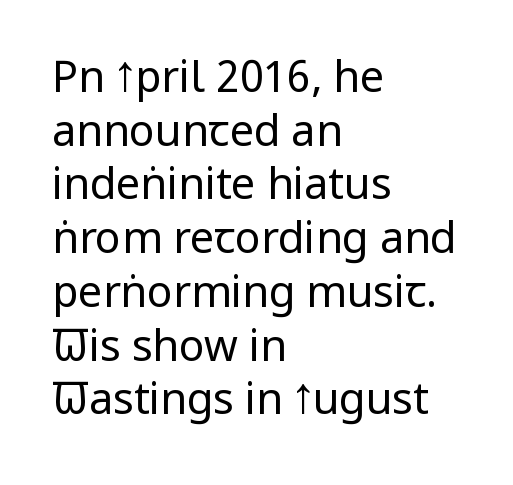
Q: Is the text bold? A: No.
Q: Is the text italic (slanted)? A: No, it is upright.
Q: Is the typeface a serif or a sans-serif typeface? A: Sans-serif.
Q: Is the text underlined? A: No.
Q: How is the paragraph aligned? A: Left-aligned.
Q: Is the spacing between letters normal or unusually wide? A: Normal.
Q: Is the spacing between lines tight, normal or loose? A: Normal.
Q: Width (condensed, normal, or wide)? A: Condensed.
Q: Stroke contrast? A: Low.
Q: x-height? A: Large.
Q: Monospaced? A: No.
